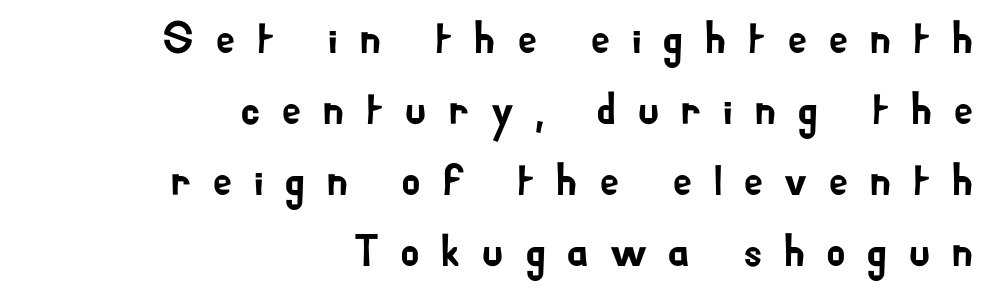
The line-height multiplier appears to be the usual default. Observe the absence of serifs on each vertical stroke in this sample. The rendering uses natural spacing where letterforms have individual widths. Leftover space on each line is placed entirely before the opening word. Upright lettering throughout. Caption: expanded tracking, letters set apart.
